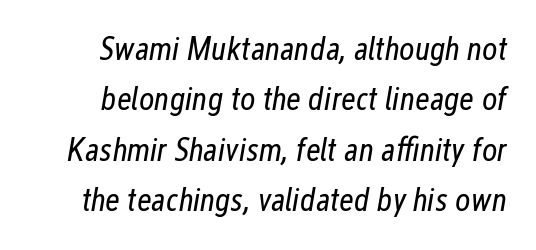
The image shows 33 px regular-weight, condensed type, italic (leaning right); set normal line spacing (1.53x), normal letter spacing, not underlined; low stroke contrast and a medium x-height.
